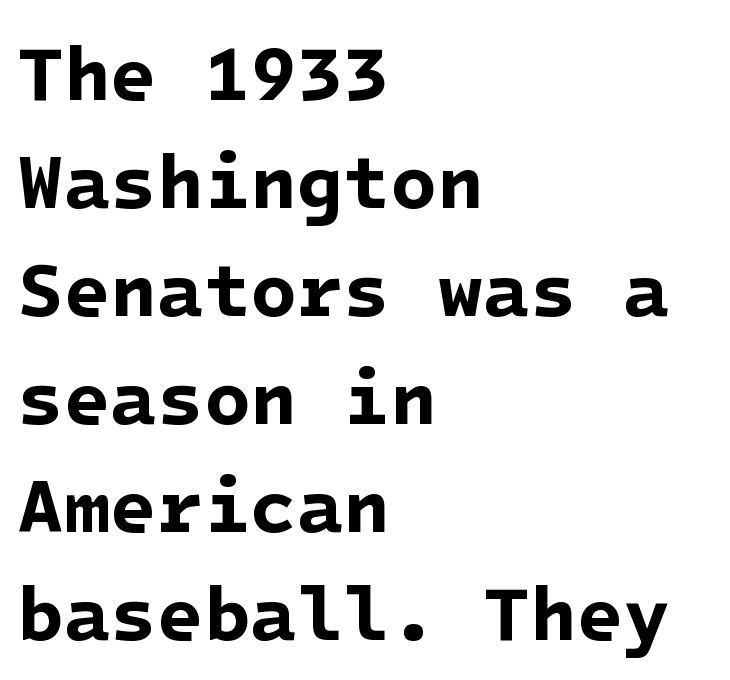
Q: Is the text bold? A: Yes.
Q: Is the typeface a serif or a sans-serif typeface? A: Sans-serif.
Q: Is the text underlined? A: No.
Q: How is the paragraph aligned? A: Left-aligned.
Q: Is the spacing between letters normal or unusually wide? A: Normal.
Q: Is the spacing between lines tight, normal or loose? A: Normal.
Q: Width (condensed, normal, or wide)? A: Normal.
Q: Stroke contrast? A: Low.
Q: x-height? A: Medium.
